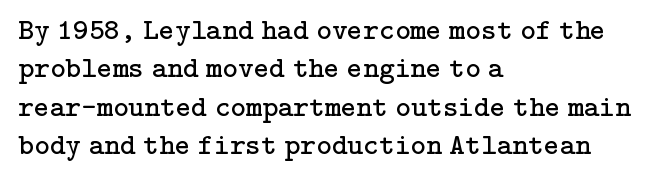
Clear beneath every line of the passage. These lines are set flush left with a ragged right edge. Check where the strokes stop: tiny serifs finish them off. The passage shown stacks its lines at a standard gap. Weight class: somewhere from thin through regular.
